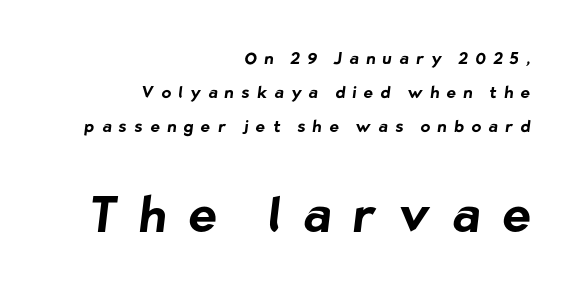
You'd pick this weight for a headline — it's a proper bold. Alignment: flush right. Display-style spreading of the glyphs; the letterfit is very open. Leading is clearly above the norm, producing a sparse column. Is this a fixed-width face? No — the glyphs have proportional, varying widths.
